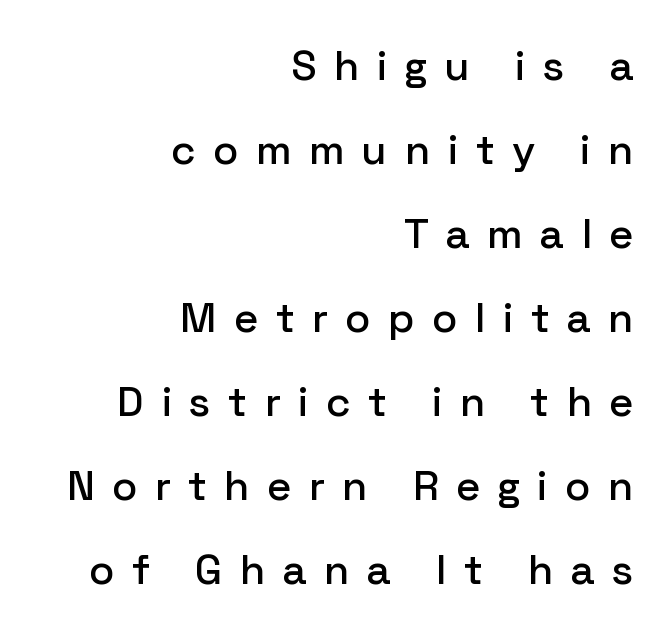
Q: Is the text italic (slanted)? A: No, it is upright.
Q: Is the typeface a serif or a sans-serif typeface? A: Sans-serif.
Q: Is the text underlined? A: No.
Q: How is the paragraph aligned? A: Right-aligned.
Q: Is the spacing between letters normal or unusually wide? A: Unusually wide.
Q: Is the spacing between lines tight, normal or loose? A: Loose.
Q: Width (condensed, normal, or wide)? A: Normal.
Q: Stroke contrast? A: Low.
Q: x-height? A: Medium.
Q: Monospaced? A: No.
